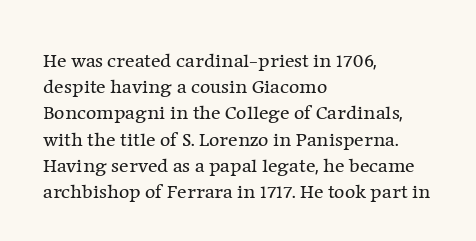
{"italic": "no", "bold": "no", "underline": "no", "align": "left", "line_spacing": "normal", "line_spacing_ratio": 1.31, "letter_spacing": "normal", "letter_spacing_em": 0.0, "glyph_px": 20}
